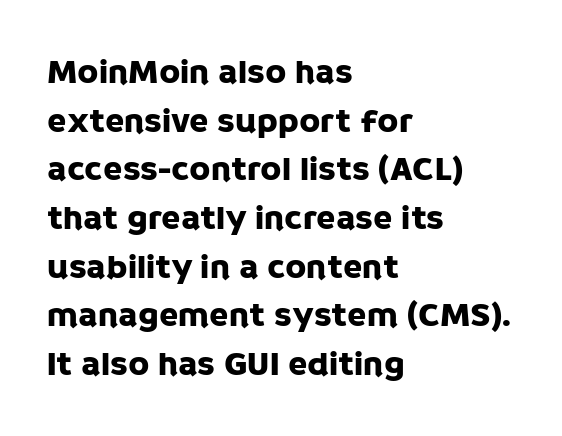
Q: Is the text italic (slanted)? A: No, it is upright.
Q: Is the typeface a serif or a sans-serif typeface? A: Sans-serif.
Q: Is the text underlined? A: No.
Q: How is the paragraph aligned? A: Left-aligned.
Q: Is the spacing between letters normal or unusually wide? A: Normal.
Q: Is the spacing between lines tight, normal or loose? A: Normal.
Q: Width (condensed, normal, or wide)? A: Normal.
Q: Stroke contrast? A: Low.
Q: x-height? A: Large.
Q: Monospaced? A: No.
